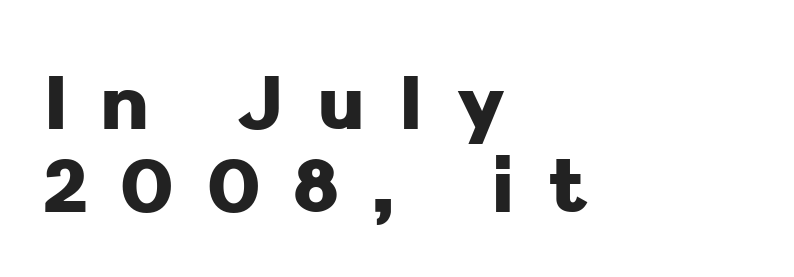
Q: Is the text bold? A: Yes.
Q: Is the text italic (slanted)? A: No, it is upright.
Q: Is the typeface a serif or a sans-serif typeface? A: Sans-serif.
Q: Is the text underlined? A: No.
Q: How is the paragraph aligned? A: Left-aligned.
Q: Is the spacing between letters normal or unusually wide? A: Unusually wide.
Q: Is the spacing between lines tight, normal or loose? A: Tight.
Q: Width (condensed, normal, or wide)? A: Normal.
Q: Stroke contrast? A: Low.
Q: x-height? A: Medium.
Q: Monospaced? A: No.
